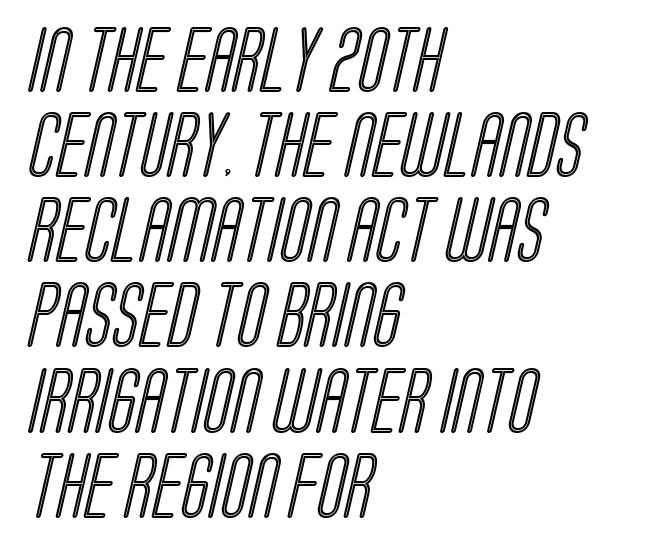
The image shows 65 px condensed type; set left-aligned, normal line spacing (1.31x), normal letter spacing, not underlined; a large x-height.
